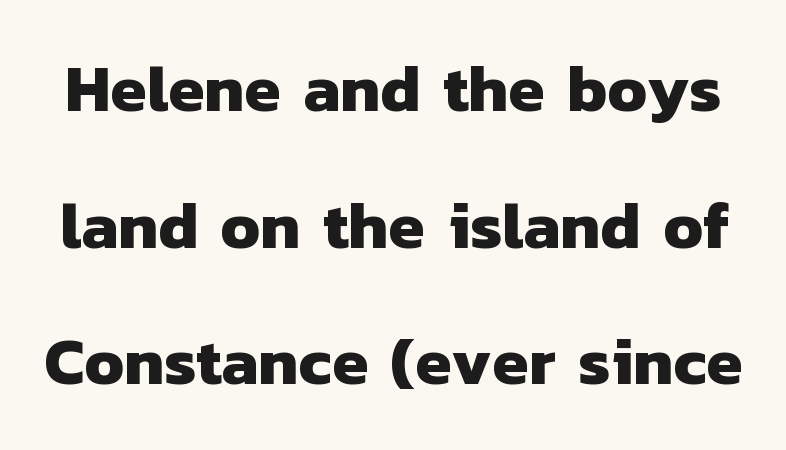
The image shows 66 px heavy sans-serif type; set loose line spacing (2.07x), normal letter spacing, not underlined; low stroke contrast and a medium x-height.
